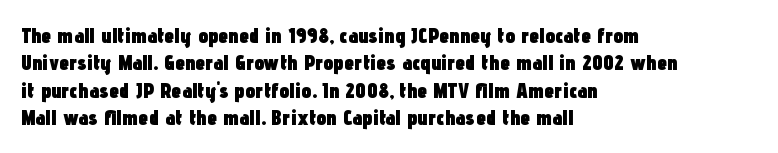
Only glyphs here, with clear space below each row. The type sits square on the baseline with zero lean. Short note: letters normally spaced. Summary of vertical rhythm: regular, with standard interline spacing. Thick stems and heavy bowls — unmistakably bold. Short and long lines alike share a common starting point at left.
